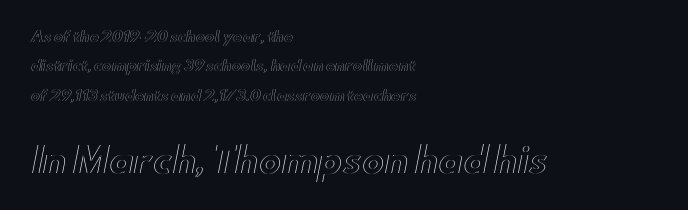
{"width": "wide", "x_height": "small", "monospaced": "no", "underline": "no", "align": "left", "line_spacing": "loose", "line_spacing_ratio": 2.09, "letter_spacing": "normal", "letter_spacing_em": 0.0, "larger_block": "second", "size_ratio": 2.43, "glyph_px": 34}
